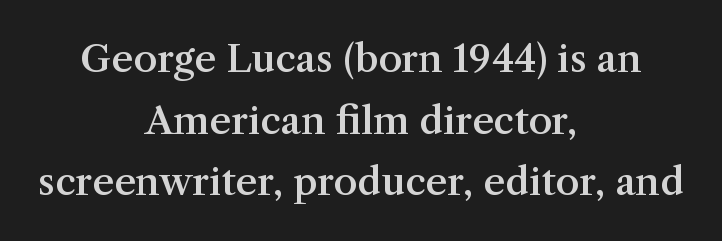
The image shows 38 px semibold serif type, upright; set centered, normal line spacing (1.62x), normal letter spacing, not underlined; medium stroke contrast and a medium x-height.
